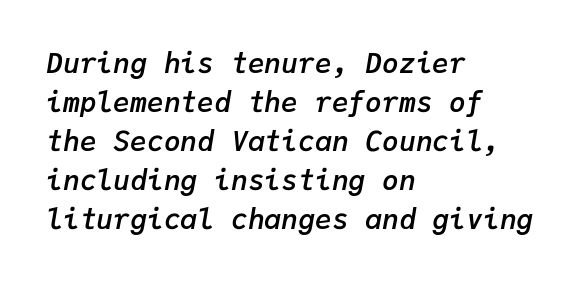
The passage shown has conventional tracking throughout. The space directly below the letters is spotless. There's an unmistakable incline to the writing here. Here the designer chose a console-style face with uniform glyph widths. Line starts are locked; line ends wander.
